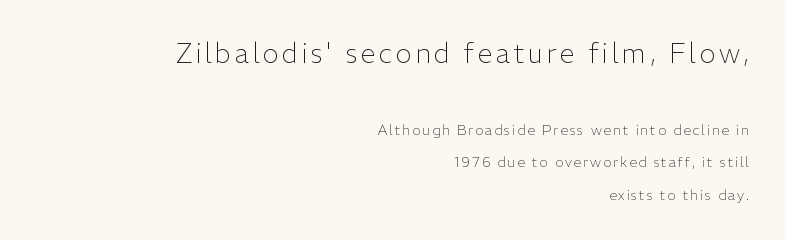
{"italic": "no", "bold": "no", "underline": "no", "align": "right", "line_spacing": "loose", "line_spacing_ratio": 2.33, "larger_block": "first", "size_ratio": 1.93, "glyph_px": 27}
